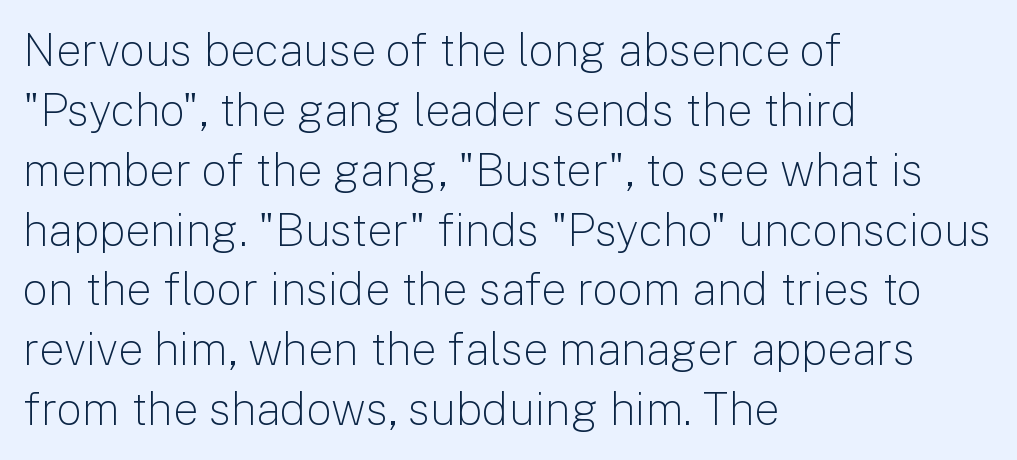
Q: Is the text bold? A: No.
Q: Is the text italic (slanted)? A: No, it is upright.
Q: Is the typeface a serif or a sans-serif typeface? A: Sans-serif.
Q: Is the text underlined? A: No.
Q: How is the paragraph aligned? A: Left-aligned.
Q: Is the spacing between letters normal or unusually wide? A: Normal.
Q: Is the spacing between lines tight, normal or loose? A: Normal.
Q: Width (condensed, normal, or wide)? A: Normal.
Q: Stroke contrast? A: Low.
Q: x-height? A: Medium.
Q: Monospaced? A: No.
